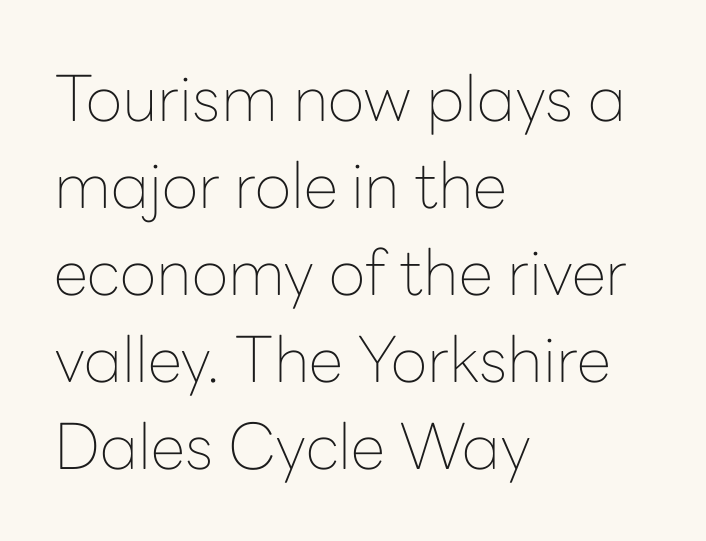
{"serif": "no", "italic": "no", "bold": "no", "weight": "thin", "width": "normal", "stroke_contrast": "low", "x_height": "medium", "monospaced": "no", "underline": "no", "align": "left", "line_spacing": "normal", "line_spacing_ratio": 1.38, "letter_spacing": "normal", "letter_spacing_em": 0.0, "glyph_px": 63}
